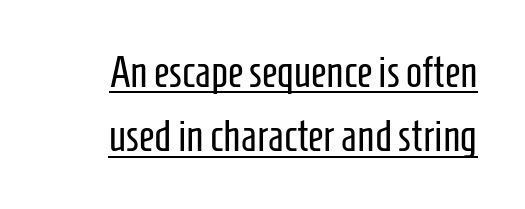
Quick note: not italic, upright. The line texture is even and compact thanks to regular tracking. To sum up the face: it is a sans, with no serifs. The characters are drawn with everyday or finer stroke widths.
